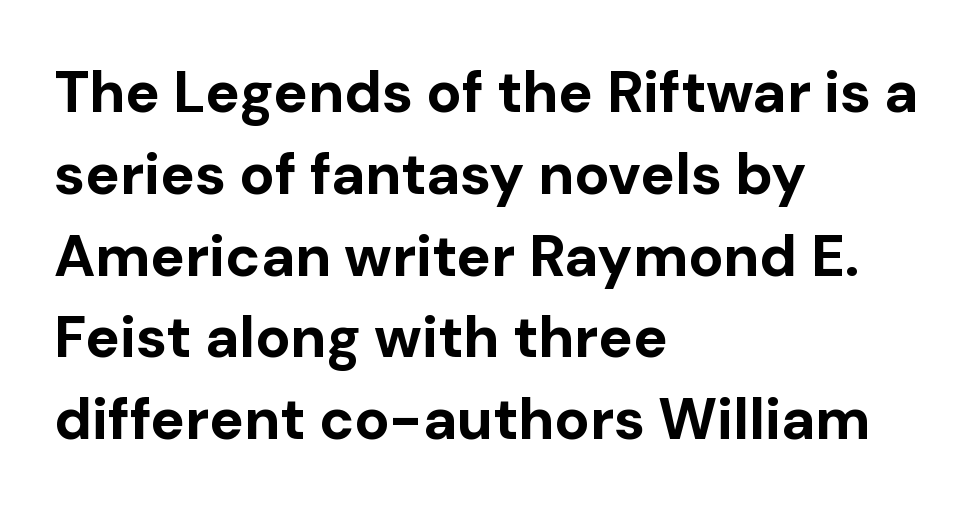
The image shows 58 px bold sans-serif type, upright; set left-aligned, normal line spacing (1.41x), normal letter spacing, not underlined; low stroke contrast and a medium x-height.
